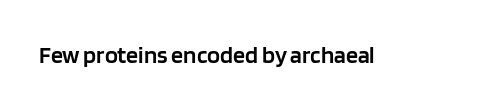
Q: Is the text bold? A: Semi-bold.
Q: Is the text italic (slanted)? A: No, it is upright.
Q: Is the text underlined? A: No.
Q: Is the spacing between letters normal or unusually wide? A: Normal.
